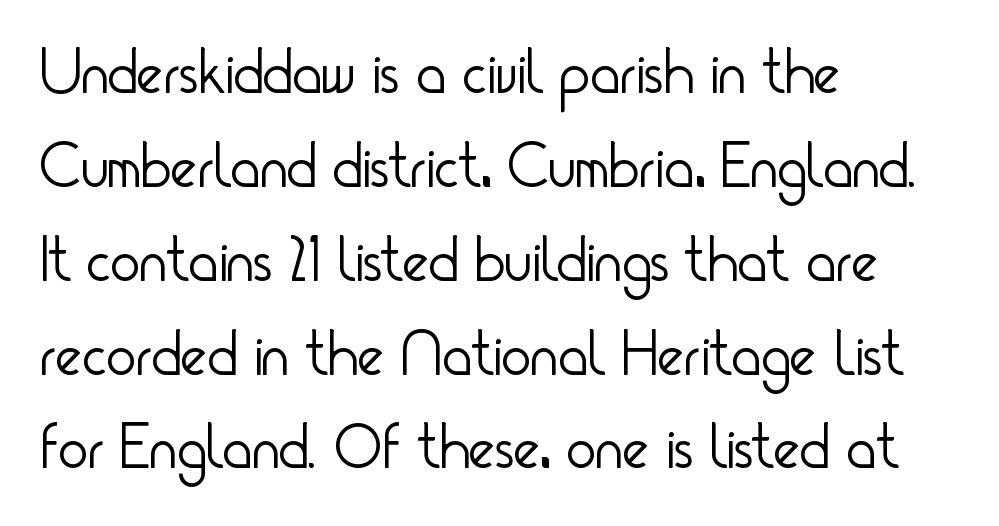
Q: Is the text bold? A: No.
Q: Is the text italic (slanted)? A: No, it is upright.
Q: Is the typeface a serif or a sans-serif typeface? A: Sans-serif.
Q: Is the text underlined? A: No.
Q: How is the paragraph aligned? A: Left-aligned.
Q: Is the spacing between letters normal or unusually wide? A: Normal.
Q: Is the spacing between lines tight, normal or loose? A: Normal.
Q: Width (condensed, normal, or wide)? A: Condensed.
Q: Stroke contrast? A: Low.
Q: x-height? A: Small.
Q: Monospaced? A: No.
